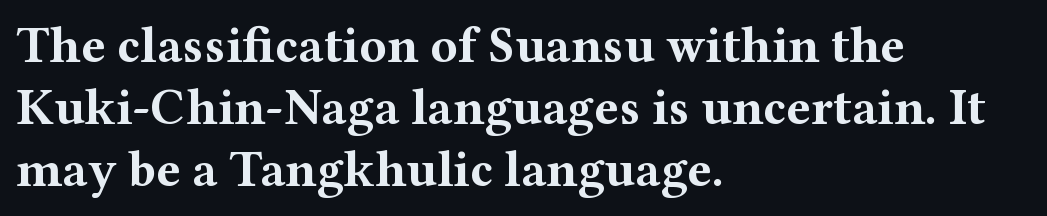
Q: Is the text bold? A: Yes.
Q: Is the text italic (slanted)? A: No, it is upright.
Q: Is the typeface a serif or a sans-serif typeface? A: Serif.
Q: Is the text underlined? A: No.
Q: How is the paragraph aligned? A: Left-aligned.
Q: Is the spacing between letters normal or unusually wide? A: Normal.
Q: Width (condensed, normal, or wide)? A: Wide.
Q: Stroke contrast? A: Medium.
Q: x-height? A: Medium.
Q: Monospaced? A: No.
